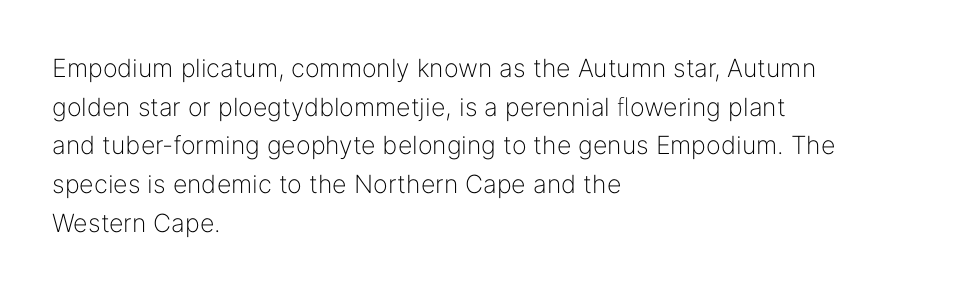
The image shows 25 px text type, upright; set left-aligned, normal line spacing (1.55x), normal letter spacing, not underlined.
